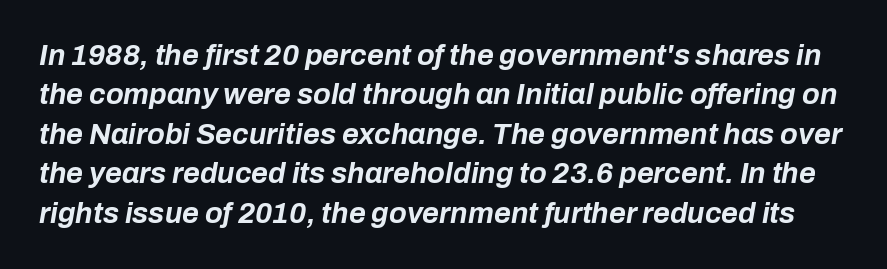
Students, note that the glyphs here touch the page at normal intervals. As a designer I'd log this as weight 700, bold. The rendering uses natural spacing where letterforms have individual widths. Is there much room between lines? A standard amount, neither cramped nor airy. The passage shown leans; its letterforms are oblique.
